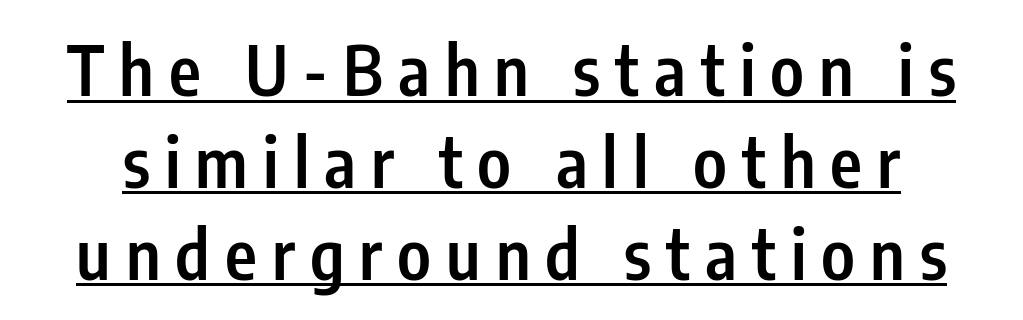
Q: Is the text bold? A: Semi-bold.
Q: Is the text italic (slanted)? A: No, it is upright.
Q: Is the typeface a serif or a sans-serif typeface? A: Sans-serif.
Q: Is the text underlined? A: Yes.
Q: Is the spacing between letters normal or unusually wide? A: Unusually wide.
Q: Is the spacing between lines tight, normal or loose? A: Normal.
Q: Width (condensed, normal, or wide)? A: Condensed.
Q: Stroke contrast? A: Low.
Q: x-height? A: Medium.
Q: Monospaced? A: No.
